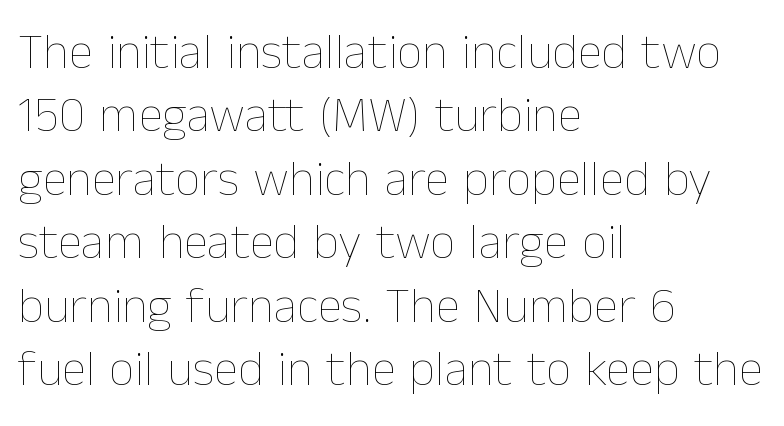
Think standard paragraph weight, or any step lighter than that. The rag falls on the right side of this text block. Descenders hang freely into open space. These lines sit exactly where default settings would place them. The rendering keeps characters at their native spacing. Ordinary non-slanted type is in use.
